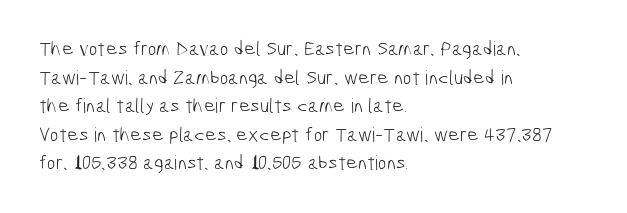
{"bold": "no", "underline": "no", "align": "left", "line_spacing": "normal", "line_spacing_ratio": 1.43, "letter_spacing": "normal", "letter_spacing_em": 0.0, "glyph_px": 20}
